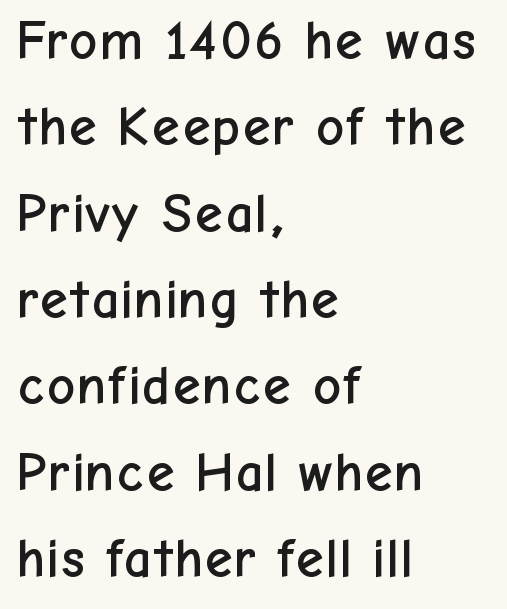
{"serif": "no", "italic": "no", "width": "normal", "stroke_contrast": "low", "x_height": "medium", "monospaced": "no", "underline": "no", "align": "left", "line_spacing": "normal", "line_spacing_ratio": 1.57, "letter_spacing": "normal", "letter_spacing_em": 0.0, "glyph_px": 55}
